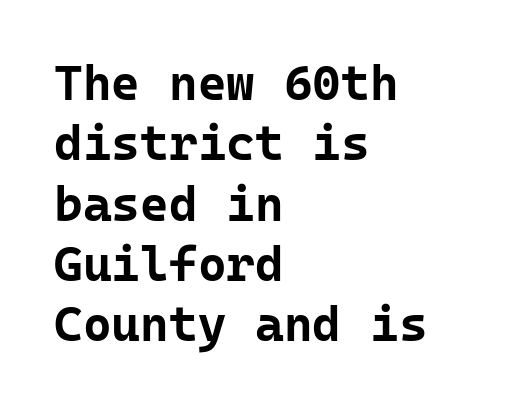
The image shows 49 px bold sans-serif type, upright, monospaced; set left-aligned, line spacing 1.23x, normal letter spacing, not underlined; low stroke contrast and a medium x-height.
